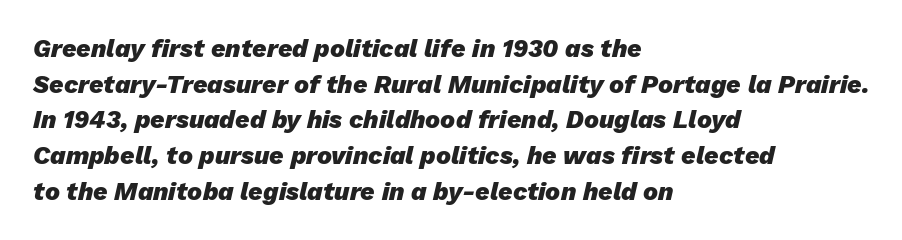
The image shows 25 px bold type, italic (leaning right); set left-aligned, normal line spacing (1.43x), normal letter spacing, not underlined.
